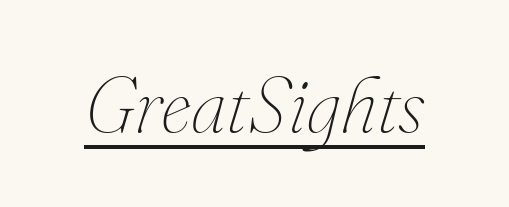
The image shows 78 px thin type, italic (leaning right); set normal letter spacing, underlined; medium stroke contrast and a small x-height.
